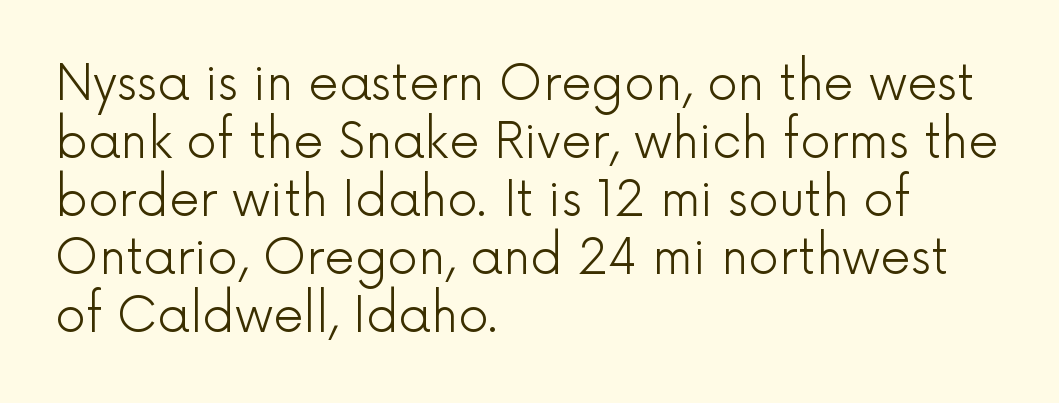
Q: Is the text bold? A: No.
Q: Is the text italic (slanted)? A: No, it is upright.
Q: Is the typeface a serif or a sans-serif typeface? A: Sans-serif.
Q: Is the text underlined? A: No.
Q: How is the paragraph aligned? A: Left-aligned.
Q: Is the spacing between letters normal or unusually wide? A: Normal.
Q: Width (condensed, normal, or wide)? A: Normal.
Q: x-height? A: Medium.
Q: Monospaced? A: No.
